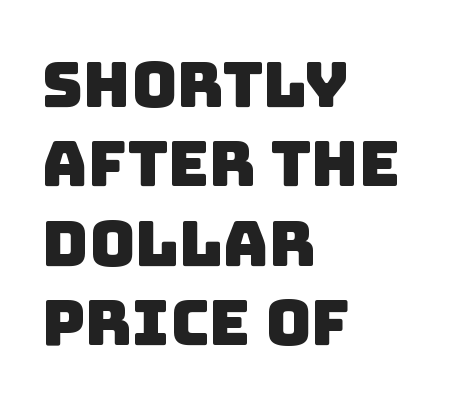
Unmarked baselines from the first word to the last. A classic flush-left, rag-right setting is used for this passage. Proportional: the letters do not fall into vertical columns. Observe the ordinary spacing: letters are neighbours, not strangers. A normal amount of white space separates one row of letters from the next.
